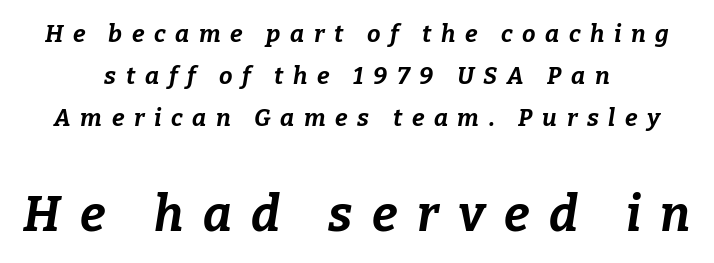
Short and long lines alike share a common midpoint. A typesetter would call this proportional, since set widths differ per character. The line texture is sparse and dotted thanks to wide tracking. Observe the lean: these are italic letterforms.
